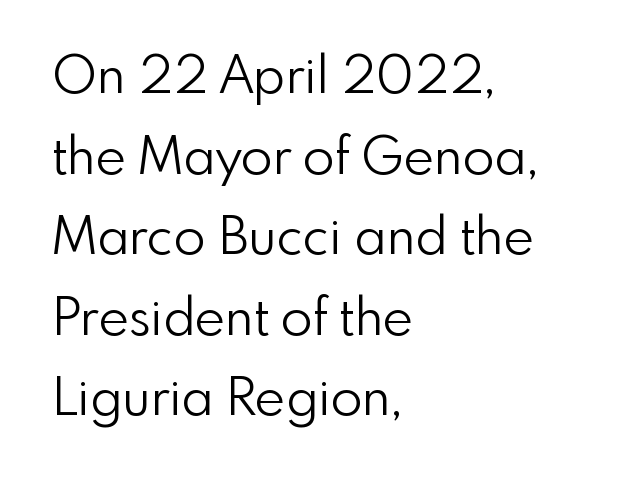
Q: Is the text bold? A: No.
Q: Is the text italic (slanted)? A: No, it is upright.
Q: Is the typeface a serif or a sans-serif typeface? A: Sans-serif.
Q: Is the text underlined? A: No.
Q: How is the paragraph aligned? A: Left-aligned.
Q: Is the spacing between letters normal or unusually wide? A: Normal.
Q: Is the spacing between lines tight, normal or loose? A: Normal.
Q: Width (condensed, normal, or wide)? A: Normal.
Q: Stroke contrast? A: Low.
Q: x-height? A: Small.
Q: Monospaced? A: No.
